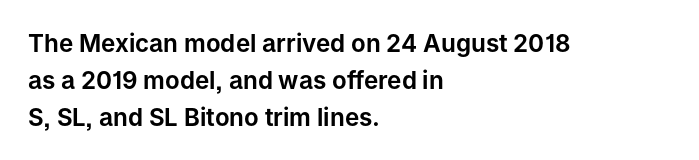
The image shows 24 px text type, upright; set left-aligned, normal line spacing (1.54x), normal letter spacing, not underlined.
